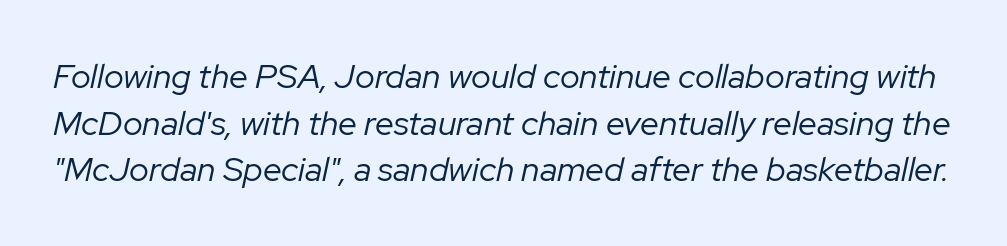
Baseline-to-baseline distance is the conventional proportion of letter height. Emphasis-style slanted type is in use. Plain, unruled lines of type. Do the characters align in a grid? No, the font is proportional. Nobody touched the tracking dial on this one. The cut favours lightness, reaching ordinary text weight at its darkest.
